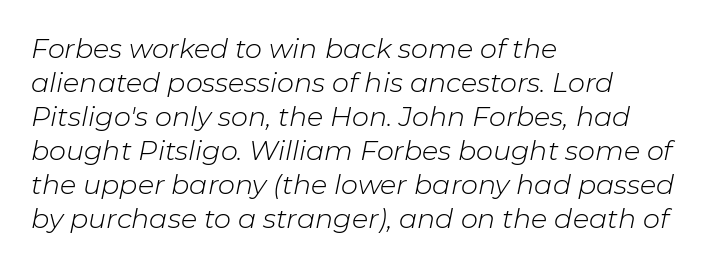
Clear beneath every line of the passage. Weight: in the light-to-regular range. An italicized treatment has been applied to the whole sample. Nothing unusual about the tracking: characters are spaced as the font intends. The block of text has a typical density, with ordinary space between rows.
